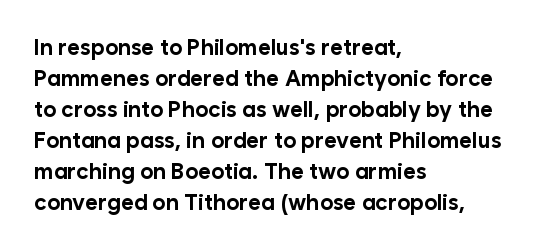
Ordinary non-slanted type is in use. The space between consecutive lines is moderate. The strokes are fattened all the way to bold. No extra tracking has been applied to these lines. Quick note: underline off. The typesetter chose a ragged-right arrangement here.
